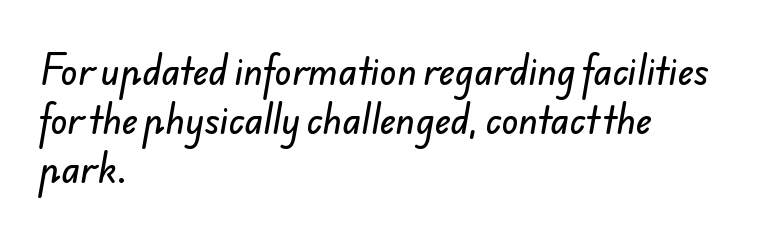
The image shows 35 px sans-serif type; set left-aligned, normal line spacing (1.4x), normal letter spacing, not underlined; low stroke contrast and a small x-height.
